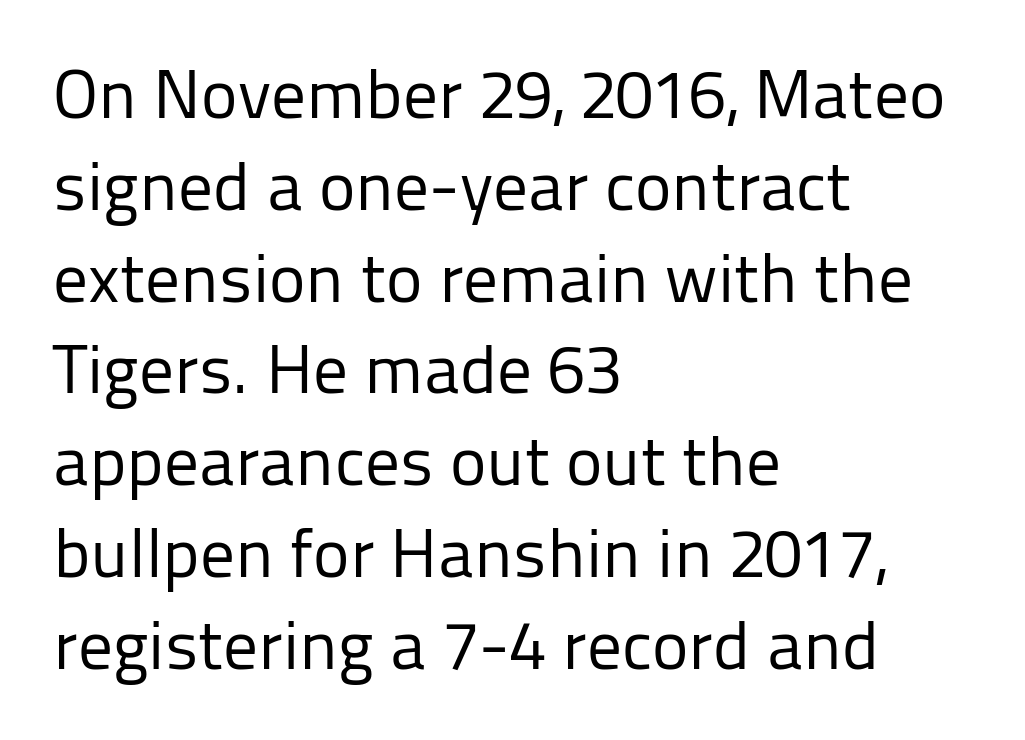
Spacing verdict: proportional, widths tailored to each character. Style check: upright. Evenly set lines give the paragraph a standard silhouette. Nobody drew a line under any word here. The characters display no serif detailing; their extremities are plain. Tracking value appears to be zero — textbook default spacing.
